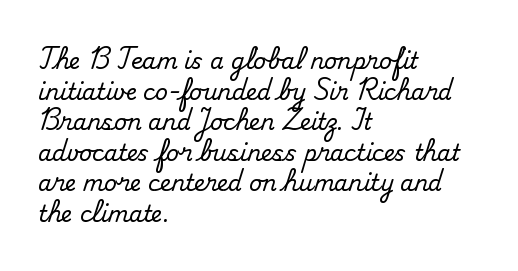
The image shows 22 px text type; set left-aligned, normal line spacing (1.39x), normal letter spacing, not underlined.
